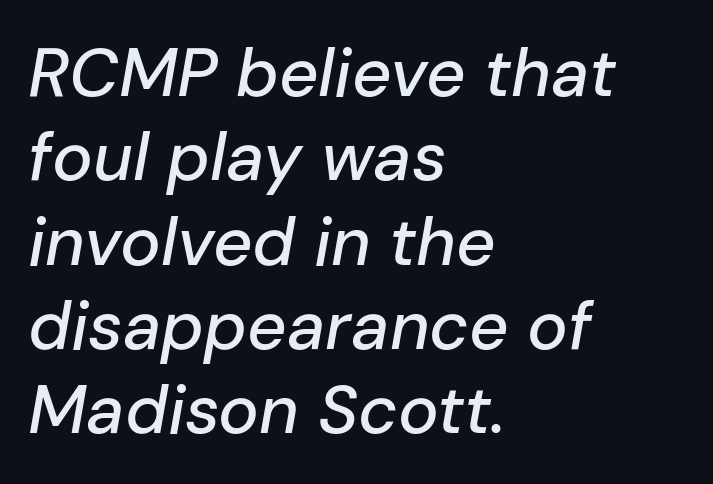
{"italic": "yes", "lean": "right", "slant_degrees": 10, "width": "normal", "stroke_contrast": "low", "x_height": "medium", "monospaced": "no", "underline": "no", "align": "left", "line_spacing_ratio": 1.24, "letter_spacing": "normal", "letter_spacing_em": 0.0, "glyph_px": 68}
